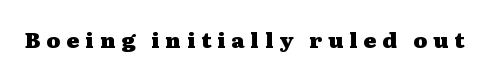
Nobody drew a line under any word here. The lettering holds an erect, upright posture throughout. Is the letter spacing exaggerated? Yes — the characters are pushed far apart. Caption: bold face, heavy strokes.
